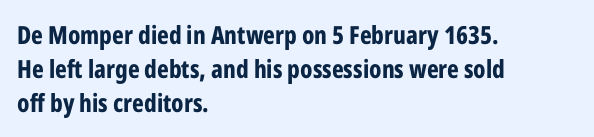
The image shows 25 px bold type, upright; set left-aligned, normal line spacing (1.36x), normal letter spacing, not underlined.
